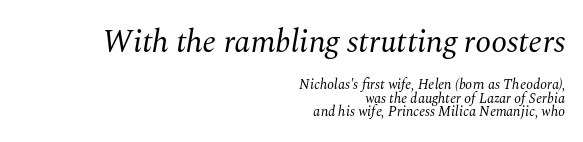
{"serif": "yes", "italic": "yes", "lean": "right", "slant_degrees": 10, "bold": "no", "weight": "regular", "width": "normal", "stroke_contrast": "medium", "x_height": "medium", "monospaced": "no", "underline": "no", "align": "right", "line_spacing": "tight", "line_spacing_ratio": 0.96, "letter_spacing": "normal", "letter_spacing_em": 0.0, "larger_block": "first", "size_ratio": 2.29, "glyph_px": 32}
